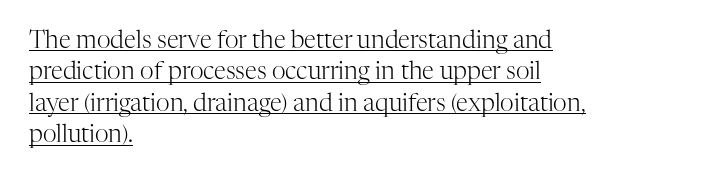
Q: Is the text bold? A: No.
Q: Is the text italic (slanted)? A: No, it is upright.
Q: Is the text underlined? A: Yes.
Q: How is the paragraph aligned? A: Left-aligned.
Q: Is the spacing between letters normal or unusually wide? A: Normal.
Q: Is the spacing between lines tight, normal or loose? A: Normal.
